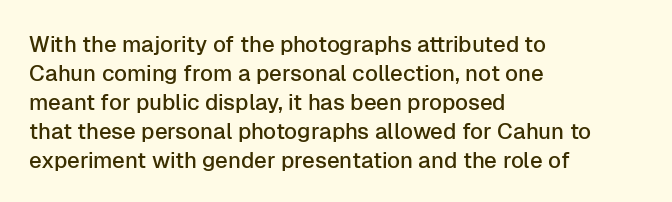
{"italic": "no", "underline": "no", "align": "left", "line_spacing": "normal", "line_spacing_ratio": 1.32, "letter_spacing": "normal", "letter_spacing_em": 0.0, "glyph_px": 22}
